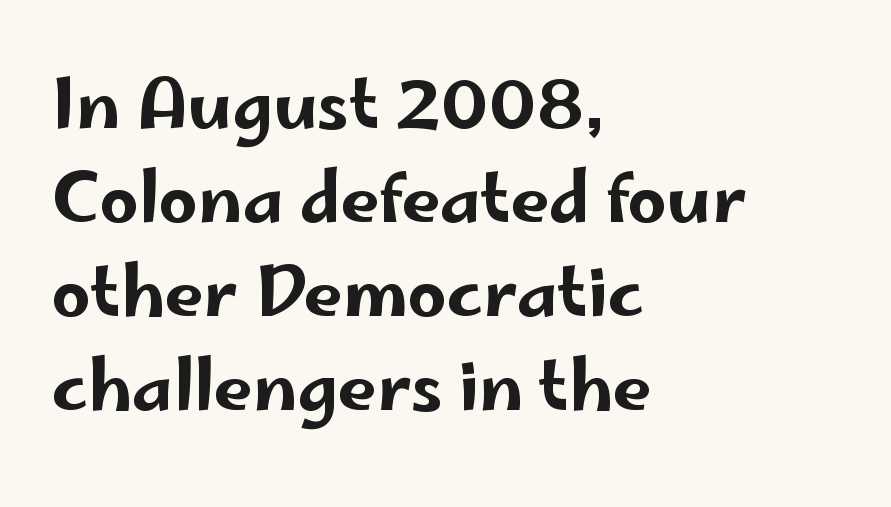
Q: Is the text italic (slanted)? A: No, it is upright.
Q: Is the typeface a serif or a sans-serif typeface? A: Sans-serif.
Q: Is the text underlined? A: No.
Q: How is the paragraph aligned? A: Left-aligned.
Q: Is the spacing between letters normal or unusually wide? A: Normal.
Q: Is the spacing between lines tight, normal or loose? A: Normal.
Q: Width (condensed, normal, or wide)? A: Wide.
Q: Stroke contrast? A: Low.
Q: x-height? A: Small.
Q: Monospaced? A: No.
